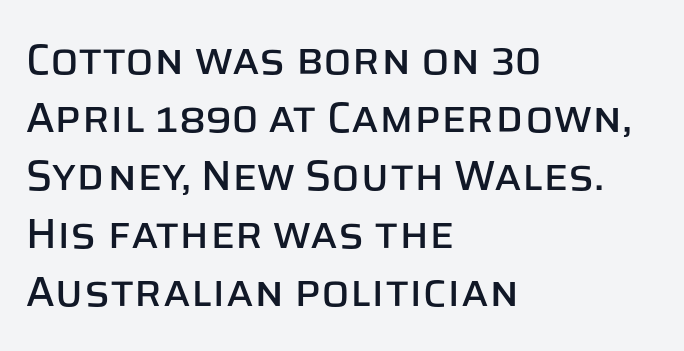
What's the leading like? Ordinary, nothing unusual. You can tell from the bare stems that sans-serif type was used. Here the designer chose a conventional face with non-uniform glyph widths. Just letters on the line, the space beneath them empty. A roman cut, with each character standing at attention. Tracking value appears to be zero — textbook default spacing.
